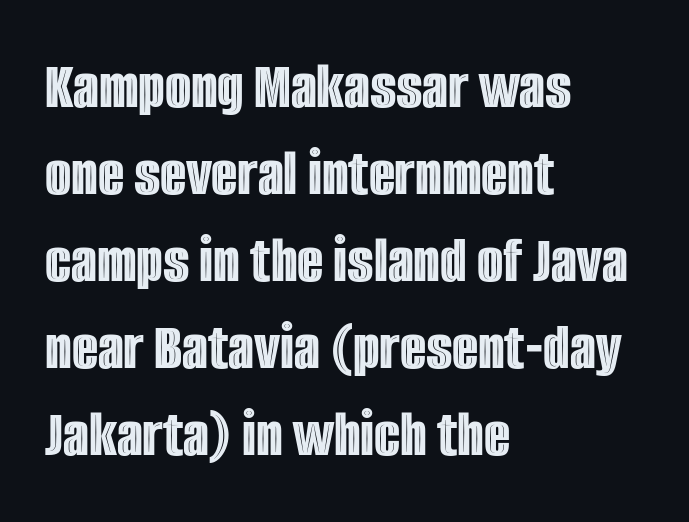
The image shows 68 px condensed type, upright; set left-aligned, normal line spacing (1.28x), normal letter spacing, not underlined; a large x-height.
